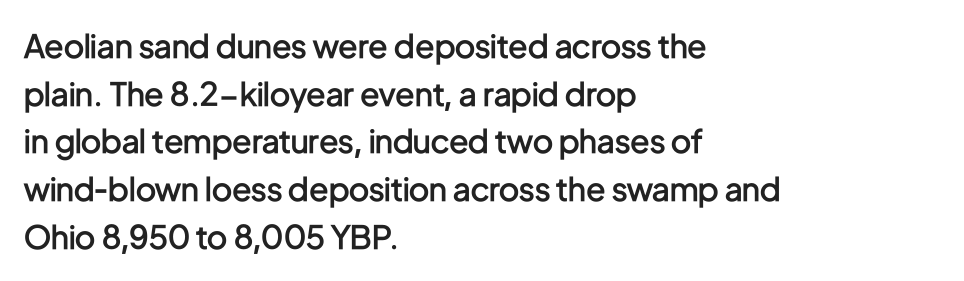
The image shows 32 px semibold, condensed sans-serif type, upright; set left-aligned, normal line spacing (1.49x), normal letter spacing, not underlined; low stroke contrast and a medium x-height.
